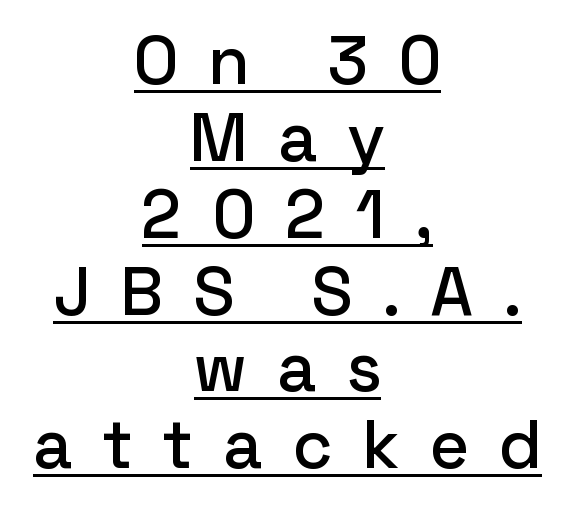
Q: Is the text italic (slanted)? A: No, it is upright.
Q: Is the typeface a serif or a sans-serif typeface? A: Sans-serif.
Q: Is the text underlined? A: Yes.
Q: How is the paragraph aligned? A: Centered.
Q: Is the spacing between letters normal or unusually wide? A: Unusually wide.
Q: Is the spacing between lines tight, normal or loose? A: Tight.
Q: Width (condensed, normal, or wide)? A: Normal.
Q: Stroke contrast? A: Low.
Q: x-height? A: Medium.
Q: Monospaced? A: No.
